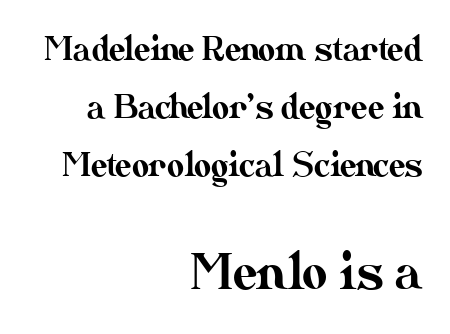
Between one letter and the next there's only the usual sliver of space. This sample is right-justified, so line beginnings fall wherever the words allow. The letters stand straight up with perfectly vertical stems. Varying glyph widths throughout — classic text-font behaviour. The words here are not underlined. Character size in the trailing block exceeds that of the leading block.
